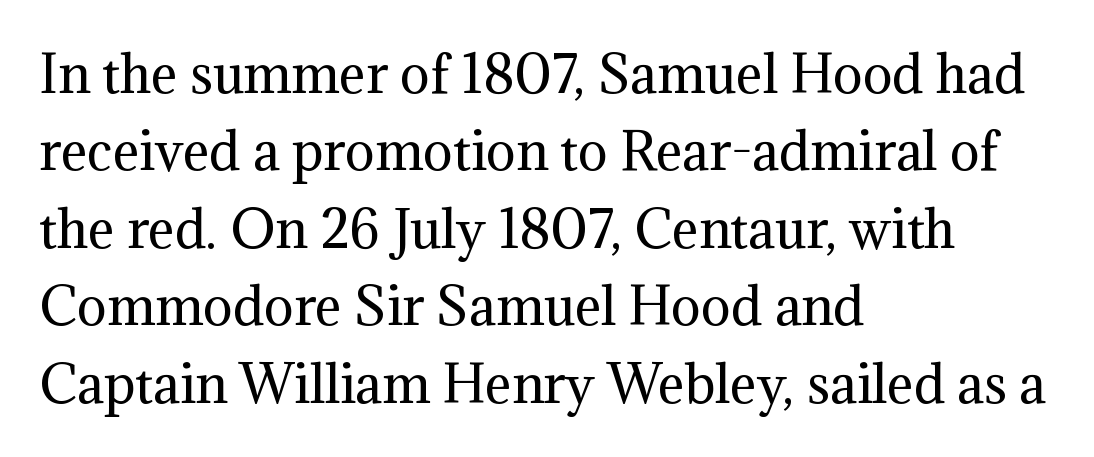
The image shows 50 px regular-weight serif type, upright; set left-aligned, normal line spacing (1.55x), normal letter spacing, not underlined; medium stroke contrast and a medium x-height.
